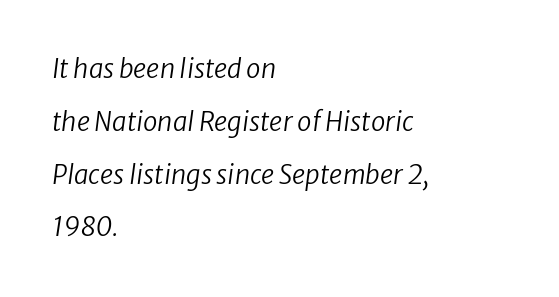
{"italic": "yes", "lean": "right", "slant_degrees": 8, "bold": "no", "underline": "no", "align": "left", "line_spacing": "loose", "line_spacing_ratio": 2.03, "letter_spacing": "normal", "letter_spacing_em": 0.0, "glyph_px": 26}
